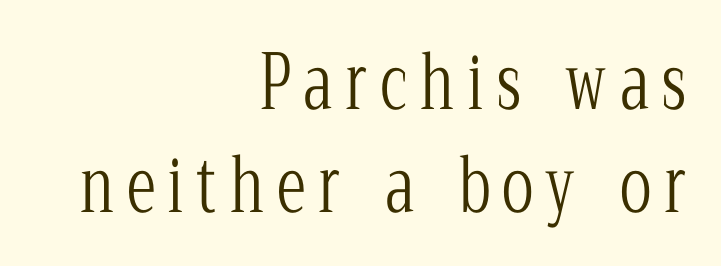
The face looks like a standard text weight, possibly lighter. Compared with typical paragraphs, the rows here are spaced about the same. The typesetter chose a ragged-left arrangement here. Think of a printed novel: that variable character pitch is what you see here. Quick note: not italic, upright.
